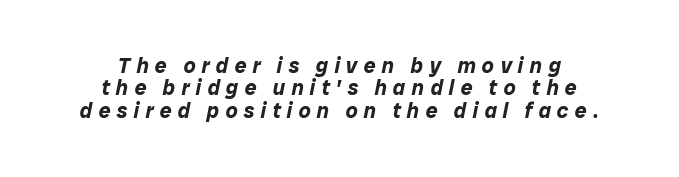
Lines of text with bare space underneath. Students, observe: this is what under-led, compact text looks like. Is the block centered? Yes — each line is placed symmetrically about the middle. In terms of posture, this sample is oblique. Students, note that the glyphs here are deliberately spaced far apart. Plenty of ink on the page — the face is bold.
